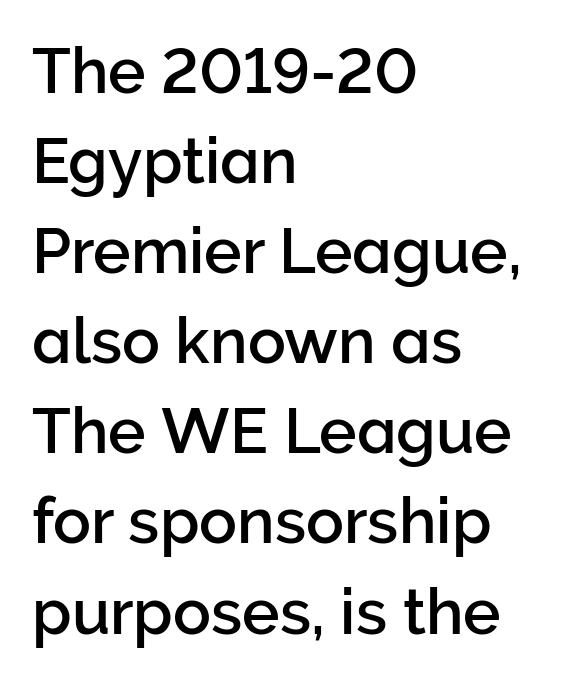
The image shows 63 px sans-serif type, upright; set left-aligned, normal line spacing (1.43x), normal letter spacing, not underlined; low stroke contrast and a medium x-height.
